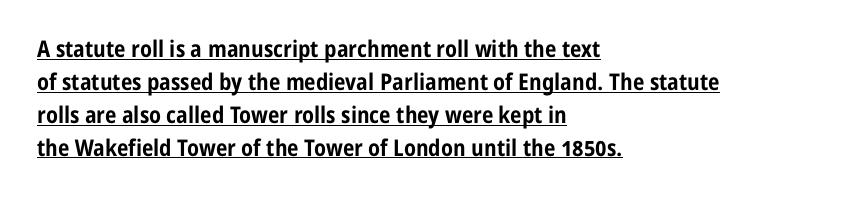
The horizontal fit of the characters is conventional and even. The lettering holds an erect, upright posture throughout. Is there an underline? Yes — a line sits under the letters. Leading matches the norm, producing a regular column.
